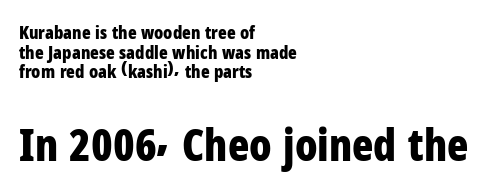
Q: Is the text bold? A: Yes.
Q: Is the text italic (slanted)? A: No, it is upright.
Q: Is the typeface a serif or a sans-serif typeface? A: Sans-serif.
Q: Is the text underlined? A: No.
Q: How is the paragraph aligned? A: Left-aligned.
Q: Is the spacing between letters normal or unusually wide? A: Normal.
Q: Is the spacing between lines tight, normal or loose? A: Tight.
Q: Which block of text is set in a larger size, the first (top) or the second (bottom)? A: The second (bottom) one.
Q: Width (condensed, normal, or wide)? A: Condensed.
Q: Stroke contrast? A: Low.
Q: x-height? A: Medium.
Q: Monospaced? A: No.
